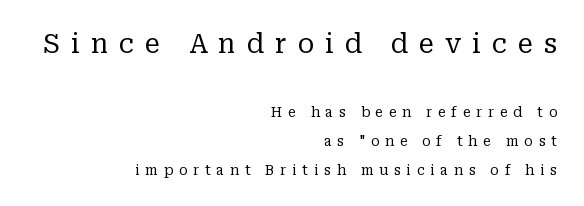
The image shows 27 px text type, upright; set right-aligned, loose line spacing (2.06x), unusually wide letter spacing (+0.41 em), not underlined; the first (top) block is 1.93x larger.
